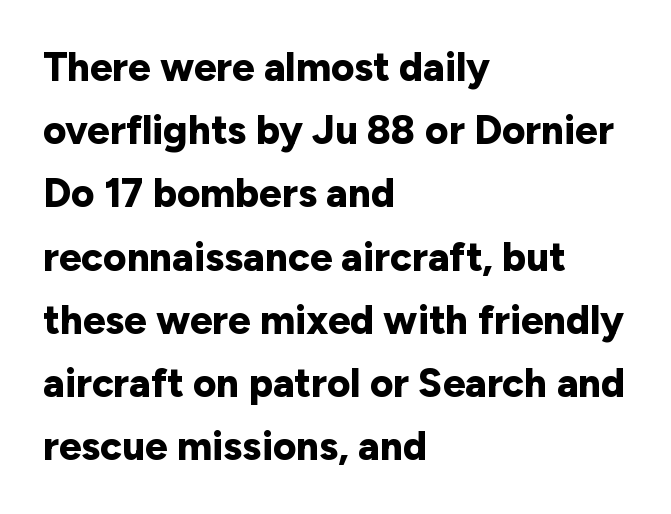
Do the characters align in a grid? No, the font is proportional. The glyphs in this specimen are sans serif. The passage shown is emphatically bold. Vertical spacing — default.
